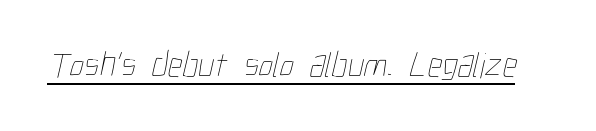
The image shows 36 px thin, condensed type; set normal letter spacing, underlined; low stroke contrast and a medium x-height.
